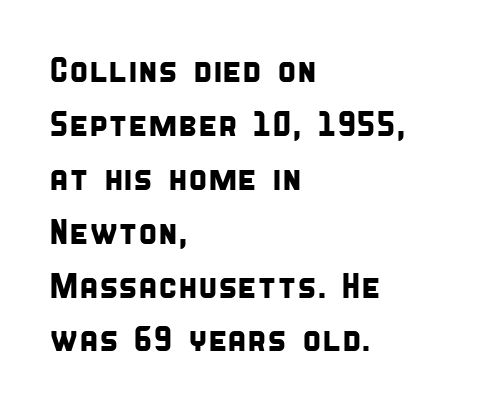
Q: Is the typeface a serif or a sans-serif typeface? A: Sans-serif.
Q: Is the text underlined? A: No.
Q: How is the paragraph aligned? A: Left-aligned.
Q: Is the spacing between letters normal or unusually wide? A: Normal.
Q: Is the spacing between lines tight, normal or loose? A: Normal.
Q: Width (condensed, normal, or wide)? A: Condensed.
Q: Stroke contrast? A: Low.
Q: x-height? A: Large.
Q: Monospaced? A: No.
